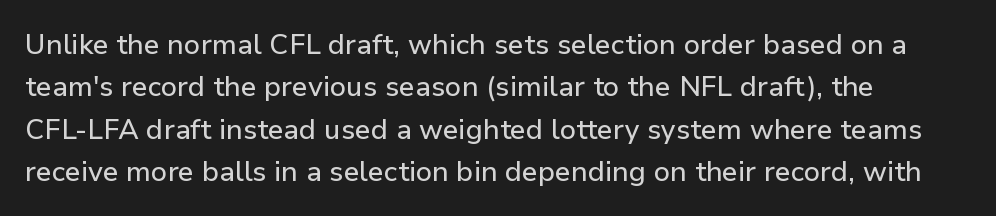
{"serif": "no", "italic": "no", "width": "normal", "stroke_contrast": "low", "x_height": "medium", "monospaced": "no", "underline": "no", "align": "left", "line_spacing": "normal", "line_spacing_ratio": 1.51, "letter_spacing": "normal", "letter_spacing_em": 0.0, "glyph_px": 28}
